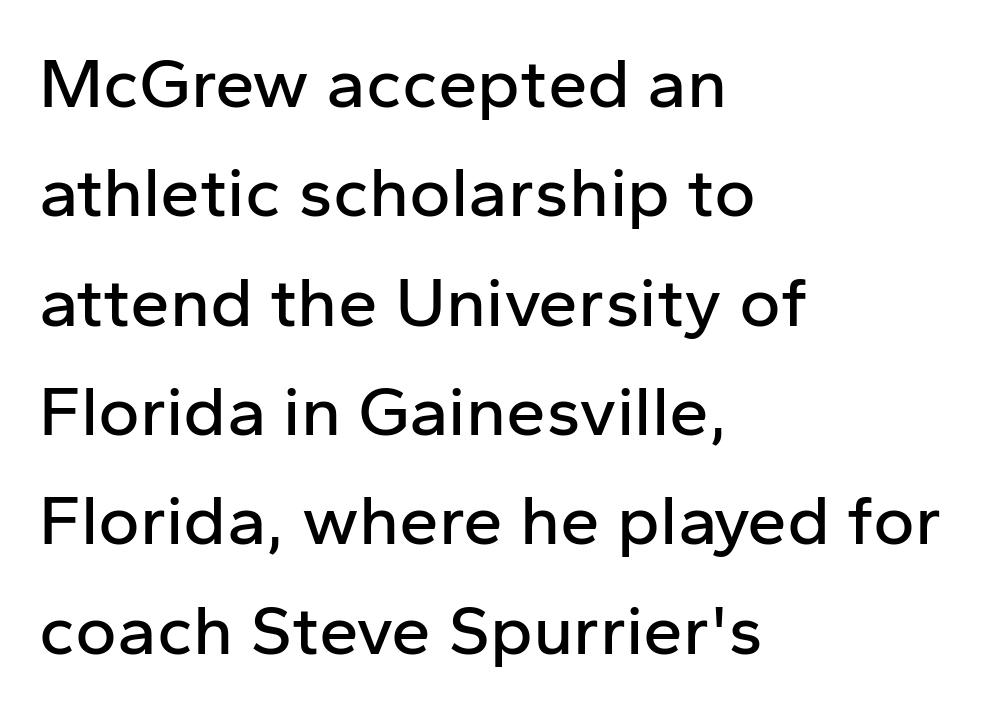
Q: Is the text italic (slanted)? A: No, it is upright.
Q: Is the typeface a serif or a sans-serif typeface? A: Sans-serif.
Q: Is the text underlined? A: No.
Q: How is the paragraph aligned? A: Left-aligned.
Q: Is the spacing between letters normal or unusually wide? A: Normal.
Q: Is the spacing between lines tight, normal or loose? A: Normal.
Q: Width (condensed, normal, or wide)? A: Normal.
Q: Stroke contrast? A: Low.
Q: x-height? A: Medium.
Q: Monospaced? A: No.
